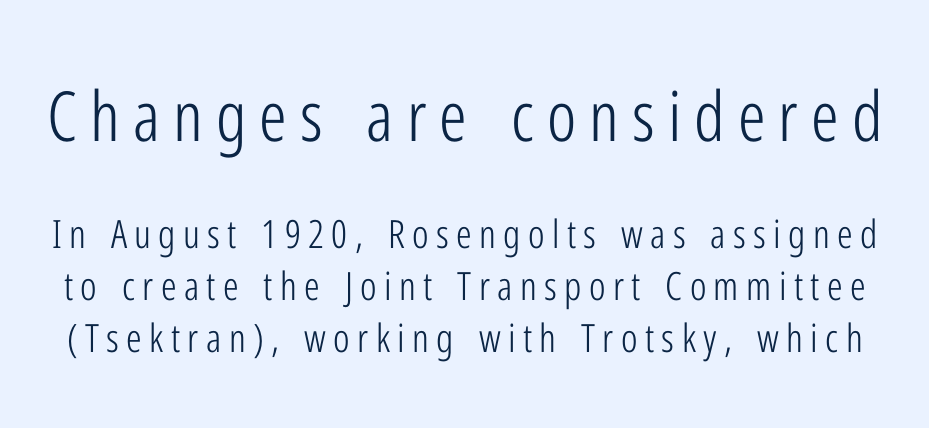
Quick note: interline space is typical. Is the lower block the larger one? No — the upper block carries the bigger type. The letters carry no serifs — their stems end cleanly without finishing strokes. Each stroke keeps to a modest, everyday thickness or less.
